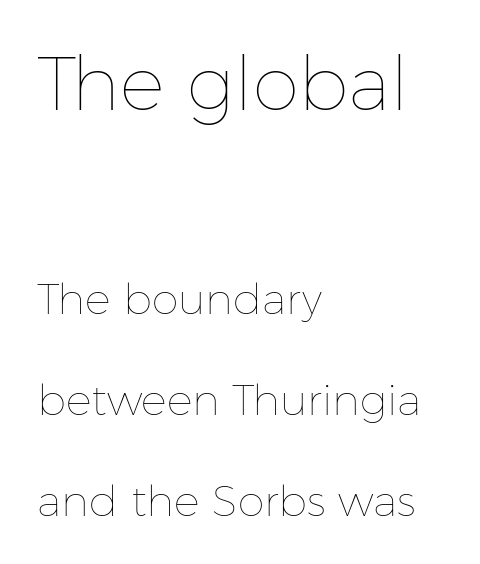
Between these two stacked blocks, the higher one wins on size. How are the letters spaced? Ordinarily, with no added tracking. The typeface has the unassuming heft of standard copy or less. These lines stand farther apart than default settings would place them. Caption: multi-line text, flush left, ragged right. This sample uses an upright cut, with every glyph sitting square on the baseline.
